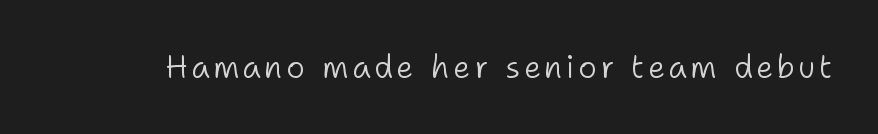
{"serif": "no", "italic": "no", "bold": "no", "weight": "light", "width": "normal", "stroke_contrast": "low", "x_height": "medium", "monospaced": "no", "underline": "no", "glyph_px": 31}
